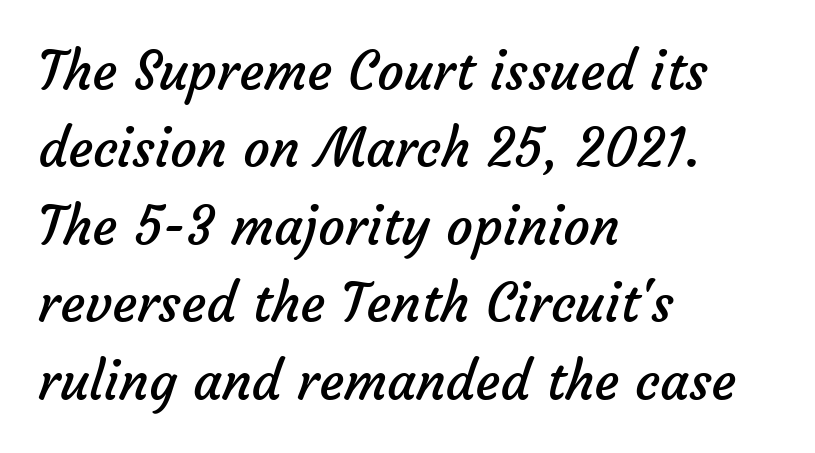
{"serif": "no", "bold": "no", "weight": "regular", "width": "normal", "stroke_contrast": "low", "x_height": "medium", "monospaced": "no", "underline": "no", "align": "left", "line_spacing": "normal", "line_spacing_ratio": 1.46, "letter_spacing": "normal", "letter_spacing_em": 0.0, "glyph_px": 53}
